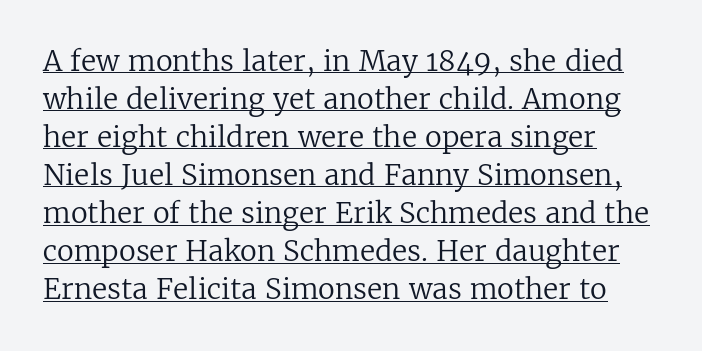
Q: Is the text bold? A: No.
Q: Is the text italic (slanted)? A: No, it is upright.
Q: Is the typeface a serif or a sans-serif typeface? A: Serif.
Q: Is the text underlined? A: Yes.
Q: How is the paragraph aligned? A: Left-aligned.
Q: Is the spacing between letters normal or unusually wide? A: Normal.
Q: Is the spacing between lines tight, normal or loose? A: Normal.
Q: Width (condensed, normal, or wide)? A: Normal.
Q: Stroke contrast? A: Low.
Q: x-height? A: Medium.
Q: Monospaced? A: No.
